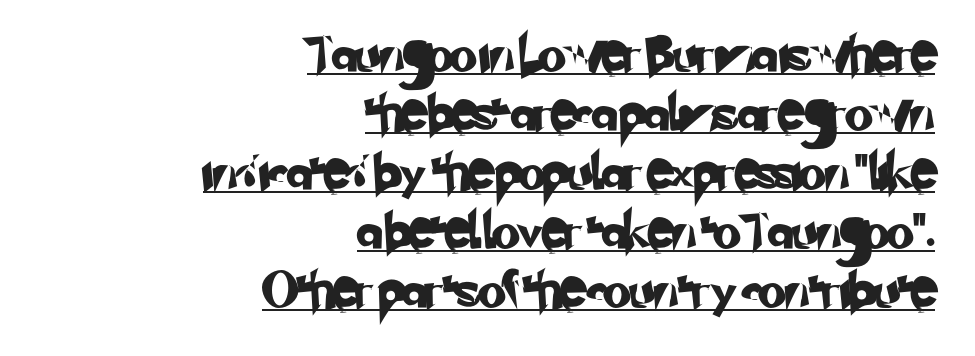
{"serif": "no", "width": "normal", "stroke_contrast": "low", "x_height": "small", "monospaced": "no", "underline": "yes", "align": "right", "line_spacing": "normal", "line_spacing_ratio": 1.64, "letter_spacing": "normal", "letter_spacing_em": 0.0, "glyph_px": 36}
